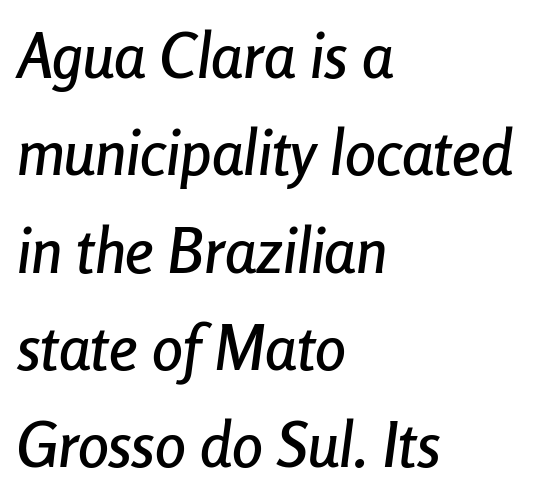
{"italic": "yes", "lean": "right", "slant_degrees": 8, "width": "condensed", "stroke_contrast": "low", "x_height": "medium", "monospaced": "no", "underline": "no", "align": "left", "line_spacing": "normal", "line_spacing_ratio": 1.57, "letter_spacing": "normal", "letter_spacing_em": 0.0, "glyph_px": 62}
